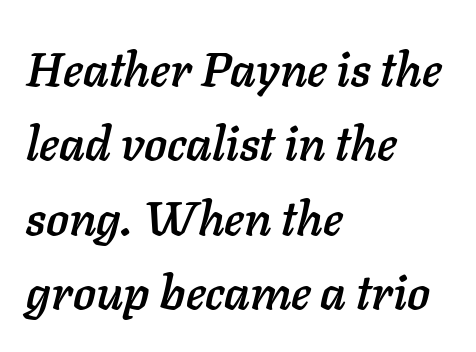
{"italic": "yes", "lean": "right", "slant_degrees": 11, "width": "normal", "stroke_contrast": "low", "x_height": "medium", "monospaced": "no", "underline": "no", "align": "left", "line_spacing": "normal", "line_spacing_ratio": 1.55, "letter_spacing": "normal", "letter_spacing_em": 0.0, "glyph_px": 48}
